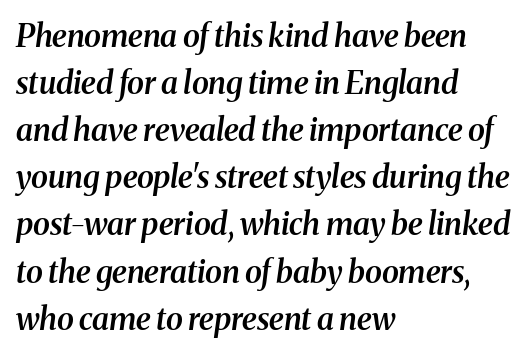
The image shows 31 px semibold serif type, italic (leaning right); set left-aligned, normal line spacing (1.52x), normal letter spacing, not underlined; medium stroke contrast and a medium x-height.
